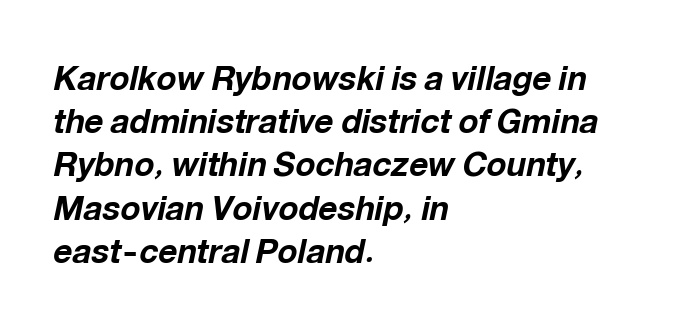
The type is set solid horizontally, with unmodified tracking. This sample has the flowing, uneven cadence of proportional lettering. Heavy, bold letterforms. Designer's note — italics engaged.
